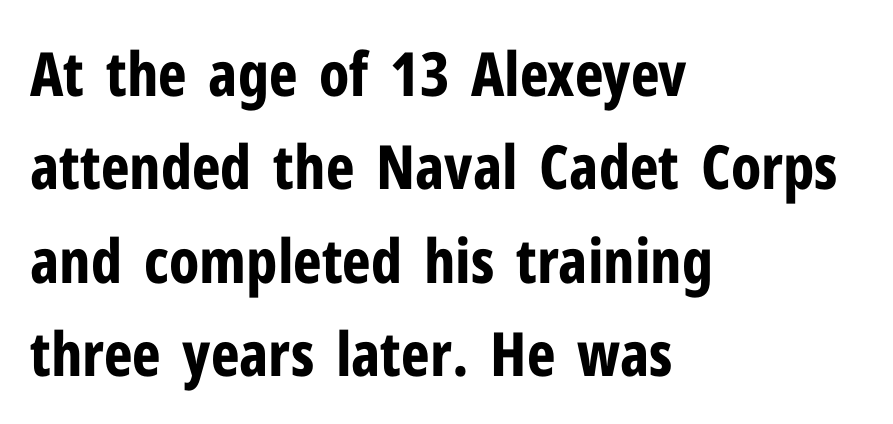
Summary of vertical rhythm: regular, with standard interline spacing. The rendering uses a bold face; every stroke is thick and dark. Serif or sans? Sans — the stroke terminals are bare. This rendering features lettering with no underline. Note the varied advance widths — an 'i' is clearly narrower than an 'm'.
